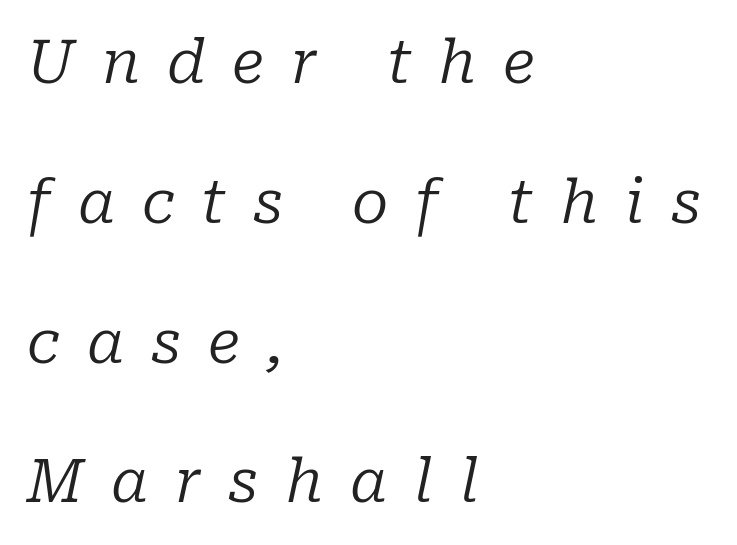
Q: Is the text bold? A: No.
Q: Is the text italic (slanted)? A: Yes, it leans right by about 10 degrees.
Q: Is the typeface a serif or a sans-serif typeface? A: Serif.
Q: Is the text underlined? A: No.
Q: How is the paragraph aligned? A: Left-aligned.
Q: Is the spacing between letters normal or unusually wide? A: Unusually wide.
Q: Is the spacing between lines tight, normal or loose? A: Loose.
Q: Width (condensed, normal, or wide)? A: Normal.
Q: Stroke contrast? A: Low.
Q: x-height? A: Medium.
Q: Monospaced? A: No.
